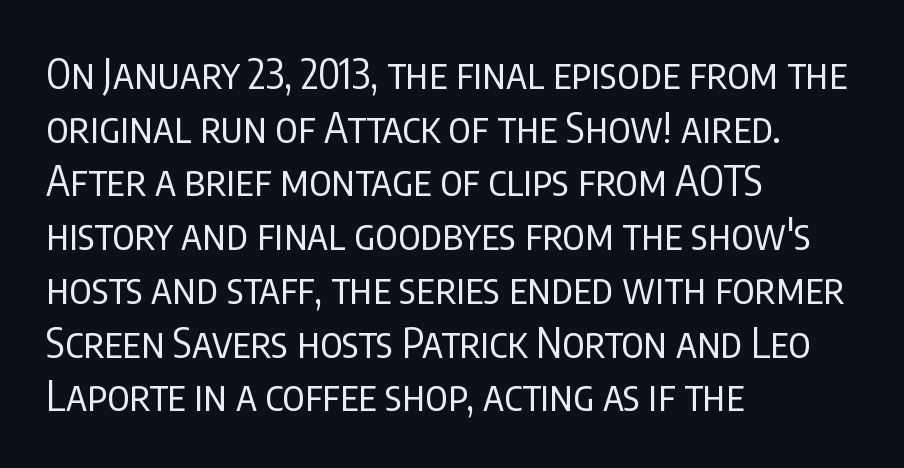
{"serif": "no", "italic": "no", "bold": "no", "weight": "regular", "width": "condensed", "stroke_contrast": "low", "x_height": "large", "monospaced": "no", "underline": "no", "align": "left", "line_spacing": "normal", "line_spacing_ratio": 1.31, "letter_spacing": "normal", "letter_spacing_em": 0.0, "glyph_px": 41}
